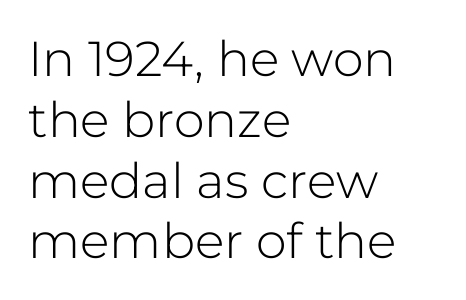
{"serif": "no", "italic": "no", "bold": "no", "weight": "light", "width": "normal", "stroke_contrast": "low", "x_height": "medium", "monospaced": "no", "underline": "no", "align": "left", "line_spacing_ratio": 1.24, "letter_spacing": "normal", "letter_spacing_em": 0.0, "glyph_px": 49}
